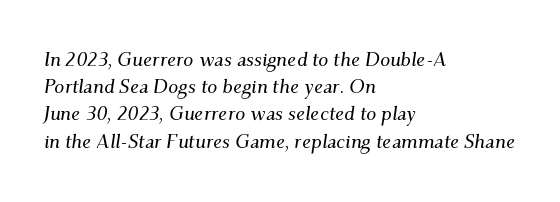
Q: Is the text italic (slanted)? A: Yes, it leans right by about 9 degrees.
Q: Is the text underlined? A: No.
Q: How is the paragraph aligned? A: Left-aligned.
Q: Is the spacing between letters normal or unusually wide? A: Normal.
Q: Is the spacing between lines tight, normal or loose? A: Normal.
